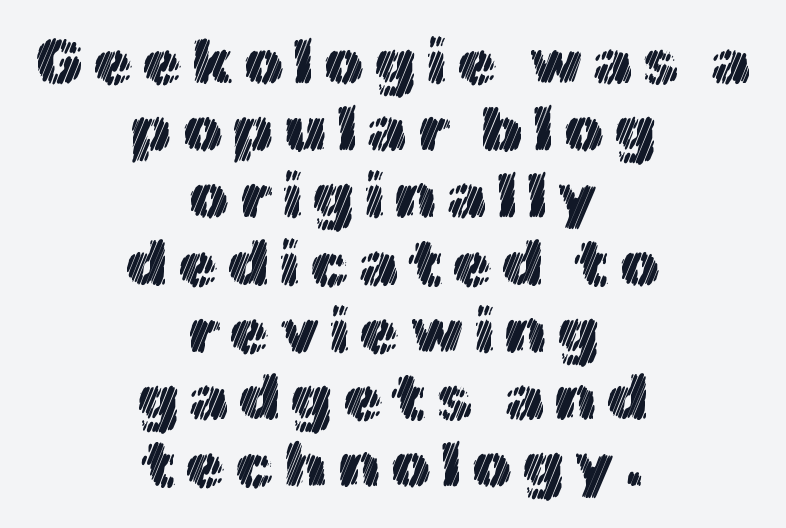
Q: Is the text italic (slanted)? A: No, it is upright.
Q: Is the text underlined? A: No.
Q: How is the paragraph aligned? A: Centered.
Q: Is the spacing between lines tight, normal or loose? A: Tight.
Q: Width (condensed, normal, or wide)? A: Normal.
Q: x-height? A: Medium.
Q: Monospaced? A: No.
